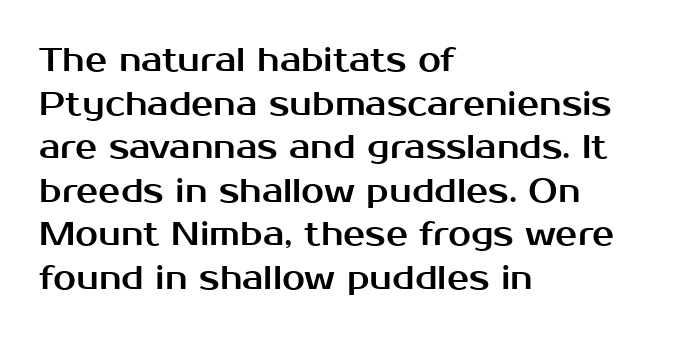
The image shows 33 px sans-serif type, upright; set left-aligned, normal line spacing (1.32x), normal letter spacing, not underlined; medium stroke contrast and a medium x-height.
